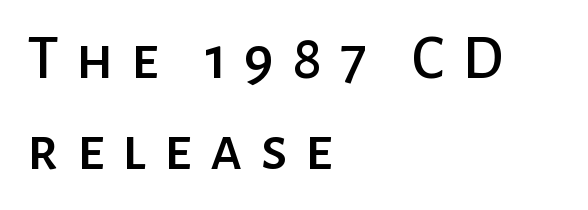
Q: Is the text italic (slanted)? A: No, it is upright.
Q: Is the typeface a serif or a sans-serif typeface? A: Sans-serif.
Q: Is the text underlined? A: No.
Q: How is the paragraph aligned? A: Left-aligned.
Q: Is the spacing between letters normal or unusually wide? A: Unusually wide.
Q: Is the spacing between lines tight, normal or loose? A: Normal.
Q: Width (condensed, normal, or wide)? A: Normal.
Q: Stroke contrast? A: Low.
Q: x-height? A: Medium.
Q: Monospaced? A: No.
